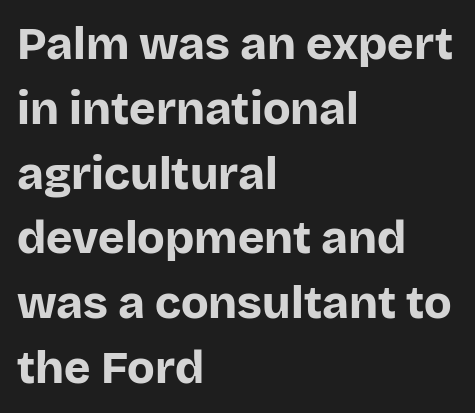
The image shows 45 px bold sans-serif type, upright; set left-aligned, normal line spacing (1.44x), normal letter spacing, not underlined; low stroke contrast and a large x-height.
